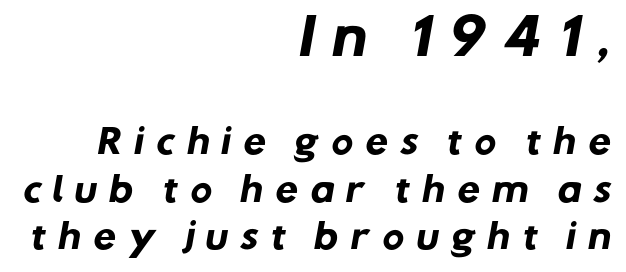
Inter-character spacing is expanded well beyond the font's built-in metrics. The passage shown is typed in a proportional face where columns would drift. Short and long lines alike share a common ending point at right. Chunky letters — that's bold for sure. Grotesque or geometric, the face here clearly has no serifs. Check under the words: just untouched page.
